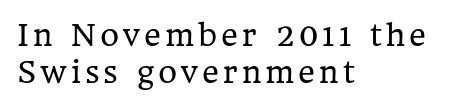
{"serif": "yes", "italic": "no", "bold": "no", "weight": "regular", "width": "normal", "stroke_contrast": "low", "x_height": "medium", "monospaced": "no", "underline": "no", "align": "left", "line_spacing": "normal", "line_spacing_ratio": 1.27, "glyph_px": 29}
